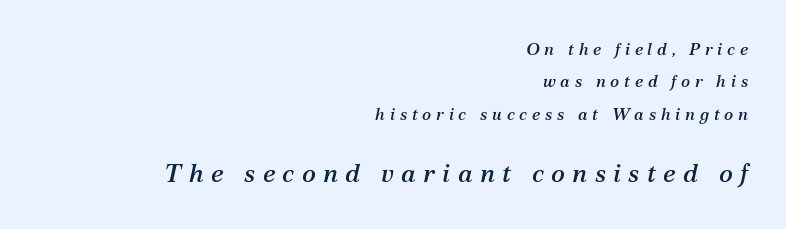
{"italic": "yes", "lean": "right", "slant_degrees": 12, "underline": "no", "align": "right", "line_spacing": "loose", "line_spacing_ratio": 1.91, "letter_spacing": "wide", "letter_spacing_em": 0.28, "larger_block": "second", "size_ratio": 1.53, "glyph_px": 26}
